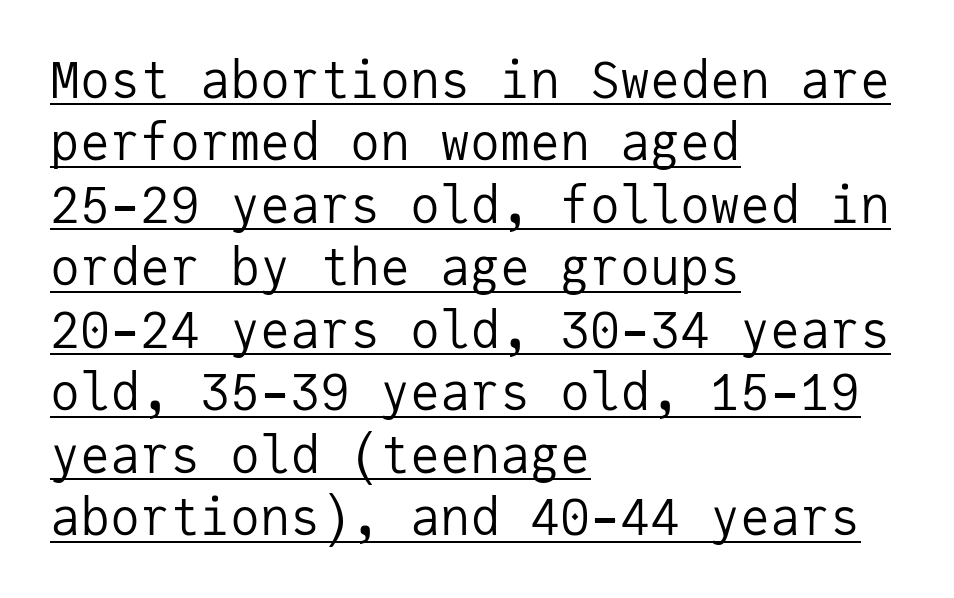
Q: Is the text bold? A: No.
Q: Is the text italic (slanted)? A: No, it is upright.
Q: Is the typeface a serif or a sans-serif typeface? A: Sans-serif.
Q: Is the text underlined? A: Yes.
Q: How is the paragraph aligned? A: Left-aligned.
Q: Is the spacing between letters normal or unusually wide? A: Normal.
Q: Is the spacing between lines tight, normal or loose? A: Normal.
Q: Width (condensed, normal, or wide)? A: Normal.
Q: Stroke contrast? A: Low.
Q: x-height? A: Medium.
Q: Monospaced? A: Yes.
